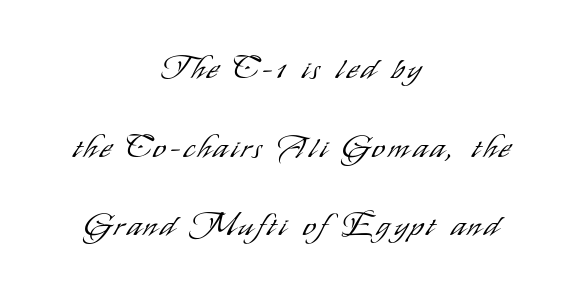
The image shows 32 px light, condensed sans-serif type; set centered, loose line spacing (2.46x), not underlined; low stroke contrast and a small x-height.
